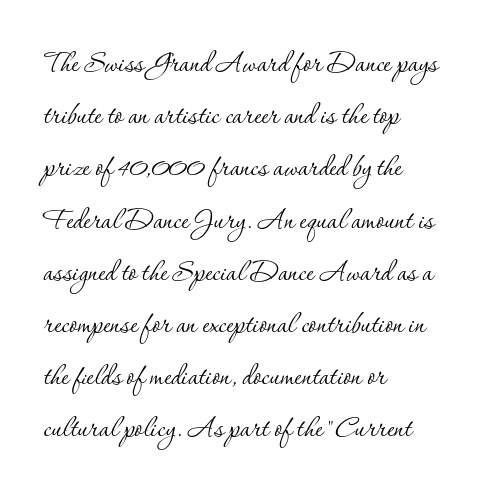
{"serif": "yes", "bold": "no", "weight": "thin", "width": "normal", "stroke_contrast": "low", "x_height": "small", "monospaced": "no", "underline": "no", "align": "left", "line_spacing": "normal", "line_spacing_ratio": 1.45, "letter_spacing": "normal", "letter_spacing_em": 0.0, "glyph_px": 36}
